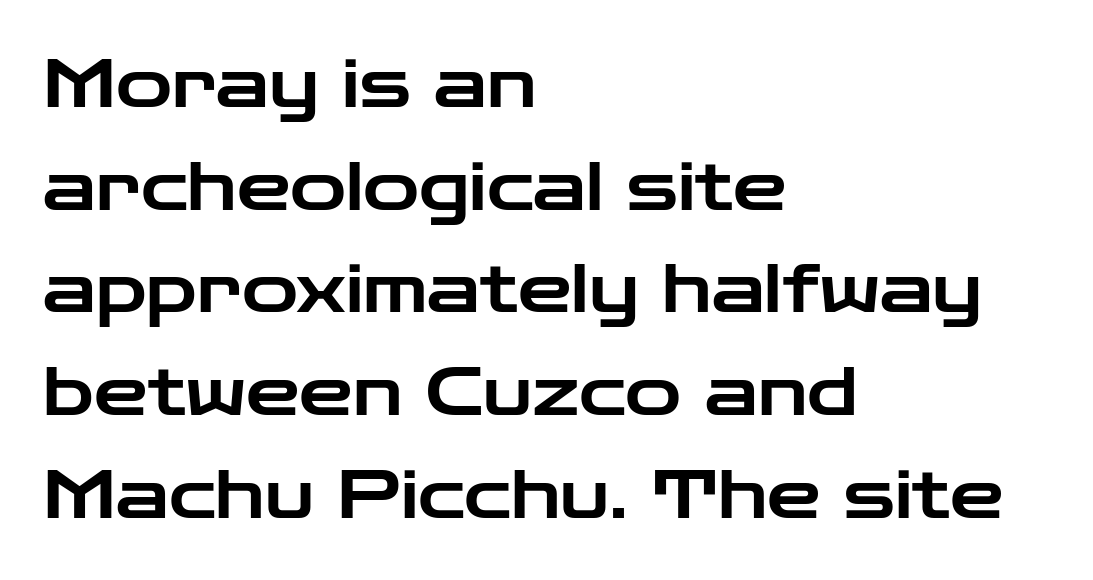
The image shows 68 px wide sans-serif type, upright; set left-aligned, normal line spacing (1.51x), normal letter spacing, not underlined; low stroke contrast and a medium x-height.
